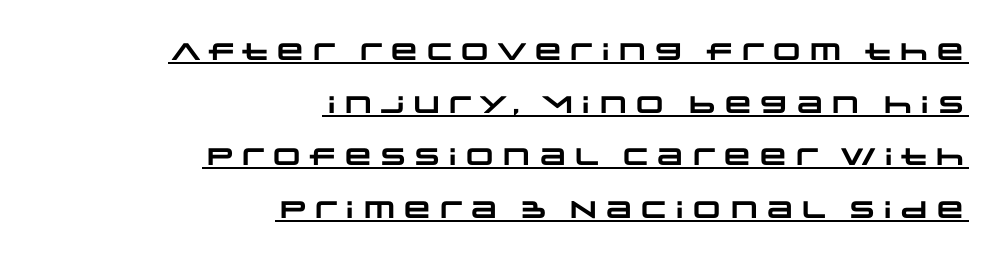
Q: Is the text bold? A: Yes.
Q: Is the text underlined? A: Yes.
Q: How is the paragraph aligned? A: Right-aligned.
Q: Is the spacing between letters normal or unusually wide? A: Normal.
Q: Is the spacing between lines tight, normal or loose? A: Loose.
